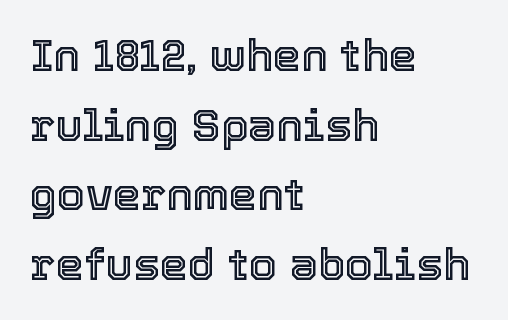
Q: Is the text italic (slanted)? A: No, it is upright.
Q: Is the text underlined? A: No.
Q: How is the paragraph aligned? A: Left-aligned.
Q: Is the spacing between letters normal or unusually wide? A: Normal.
Q: Is the spacing between lines tight, normal or loose? A: Normal.
Q: Width (condensed, normal, or wide)? A: Normal.
Q: x-height? A: Medium.
Q: Monospaced? A: No.
